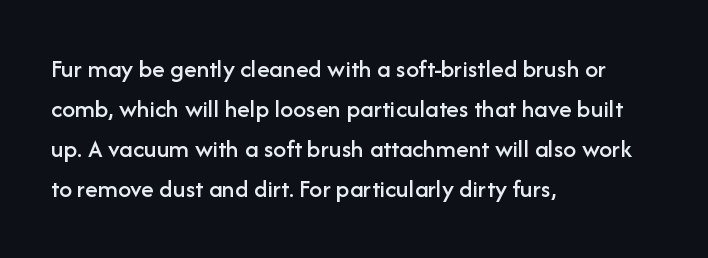
Descender tails drop into unmarked territory. Each word holds together tightly as a unit, with standard inter-letter gaps. Style check: upright. A student would call this left alignment; a typographer would say flush left, rag right. If you measured baseline to baseline, you'd find a middling distance.
